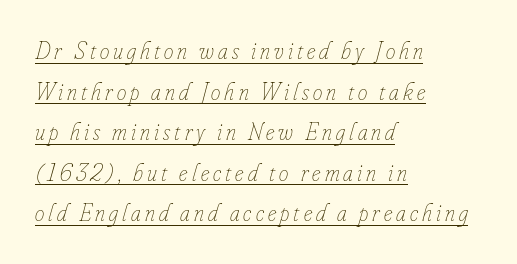
The image shows 24 px text type, italic (leaning right); set left-aligned, normal line spacing (1.69x), underlined.
